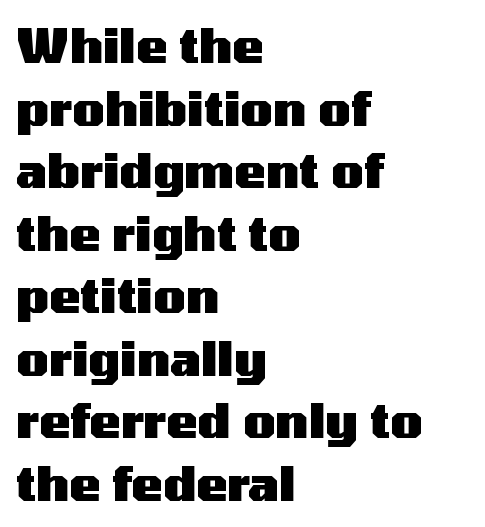
Q: Is the text bold? A: Yes.
Q: Is the text italic (slanted)? A: No, it is upright.
Q: Is the typeface a serif or a sans-serif typeface? A: Sans-serif.
Q: Is the text underlined? A: No.
Q: How is the paragraph aligned? A: Left-aligned.
Q: Is the spacing between letters normal or unusually wide? A: Normal.
Q: Is the spacing between lines tight, normal or loose? A: Normal.
Q: Width (condensed, normal, or wide)? A: Wide.
Q: Stroke contrast? A: Medium.
Q: x-height? A: Medium.
Q: Monospaced? A: No.
